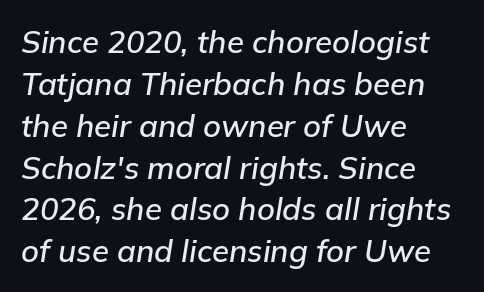
The passage shown stacks its lines at a standard gap. Layout note: lines flush left. Descenders hang freely into open space. The face used here is proportionally spaced, like ordinary book or web type.
